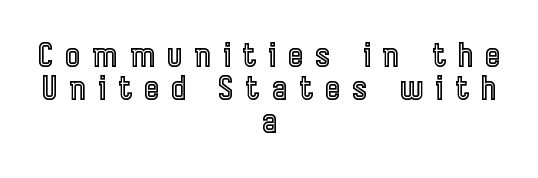
{"italic": "no", "width": "condensed", "x_height": "medium", "monospaced": "no", "underline": "no", "align": "center", "line_spacing": "tight", "line_spacing_ratio": 1.03, "letter_spacing": "wide", "letter_spacing_em": 0.38, "glyph_px": 32}
